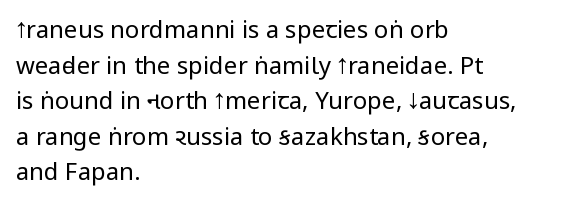
No italicization has been applied; the sample stays upright. Each line starts at the same left margin while the right side varies. Weight: regular or lighter. Compared with typical paragraphs, the rows here are spaced about the same. No extra tracking has been applied to these lines. Any mark beneath the type? The region is blank.
